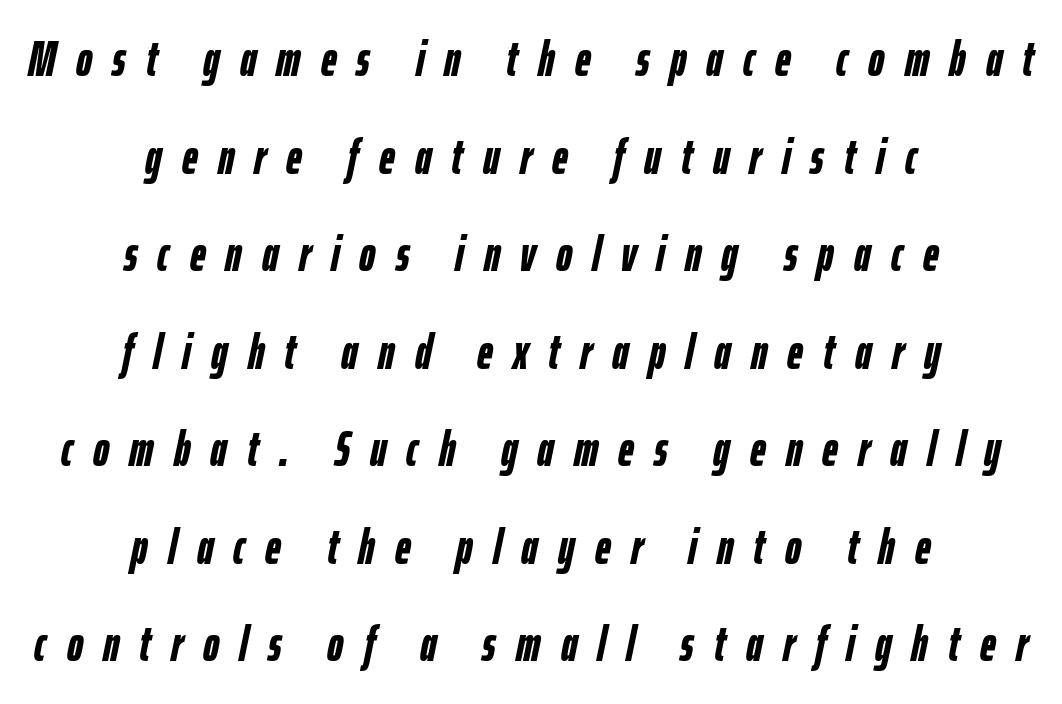
Rows of type keep a wide berth in the vertical direction. Each line is balanced around a shared central axis. Has an underline been added? It has not. Inter-character spacing is expanded well beyond the font's built-in metrics.
